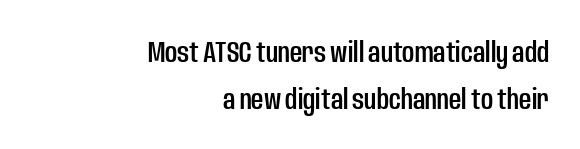
{"serif": "no", "italic": "no", "width": "condensed", "stroke_contrast": "low", "x_height": "large", "monospaced": "no", "underline": "no", "align": "right", "line_spacing": "normal", "line_spacing_ratio": 1.58, "letter_spacing": "normal", "letter_spacing_em": 0.0, "glyph_px": 30}
